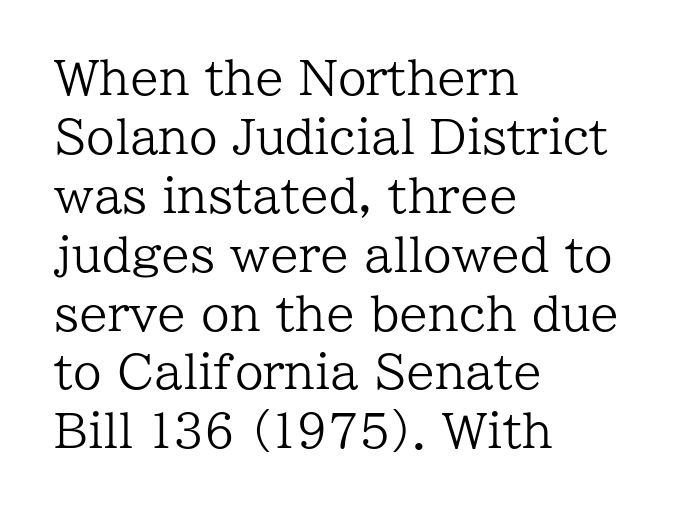
Q: Is the text bold? A: No.
Q: Is the text italic (slanted)? A: No, it is upright.
Q: Is the typeface a serif or a sans-serif typeface? A: Serif.
Q: Is the text underlined? A: No.
Q: How is the paragraph aligned? A: Left-aligned.
Q: Is the spacing between letters normal or unusually wide? A: Normal.
Q: Is the spacing between lines tight, normal or loose? A: Normal.
Q: Width (condensed, normal, or wide)? A: Normal.
Q: Stroke contrast? A: Low.
Q: x-height? A: Medium.
Q: Monospaced? A: No.
